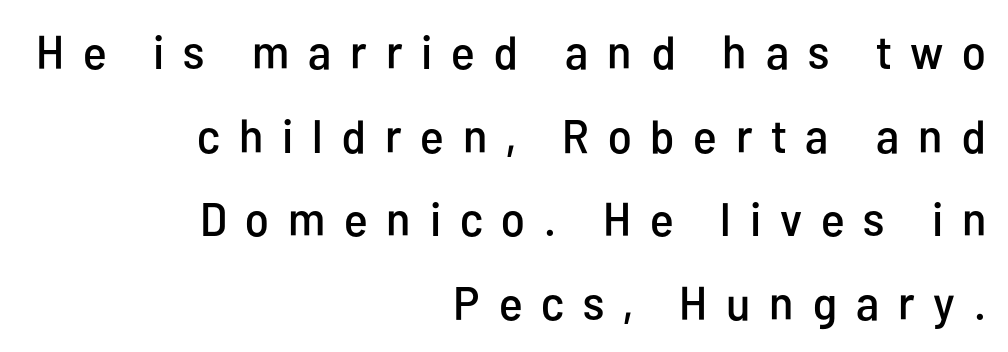
Line endings align vertically; line beginnings do not. Just letters on the line, the space beneath them empty. Note the varied advance widths — an 'i' is clearly narrower than an 'm'. Spacing between characters has been opened up far beyond the box default. Posture: vertical.
